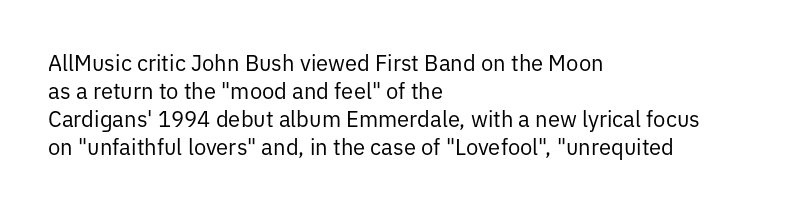
The image shows 22 px text type, upright; set left-aligned, normal line spacing (1.28x), normal letter spacing, not underlined.
